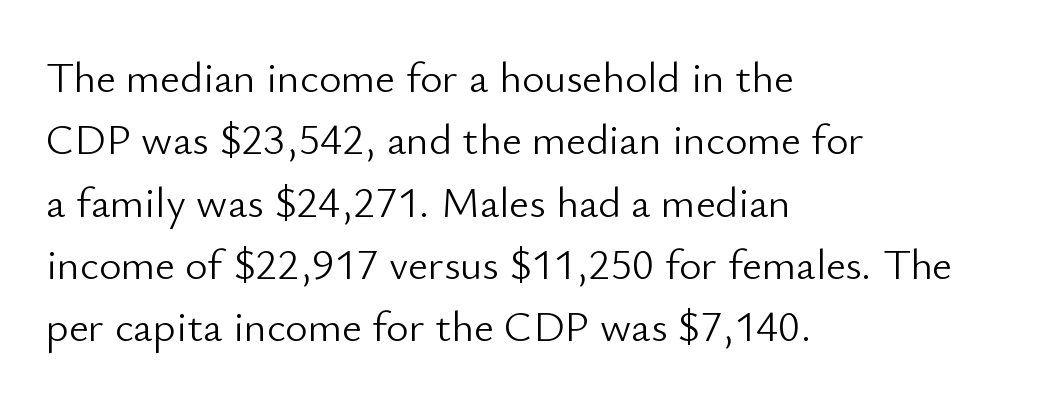
Q: Is the text bold? A: No.
Q: Is the text italic (slanted)? A: No, it is upright.
Q: Is the typeface a serif or a sans-serif typeface? A: Sans-serif.
Q: Is the text underlined? A: No.
Q: How is the paragraph aligned? A: Left-aligned.
Q: Is the spacing between letters normal or unusually wide? A: Normal.
Q: Is the spacing between lines tight, normal or loose? A: Normal.
Q: Width (condensed, normal, or wide)? A: Normal.
Q: Stroke contrast? A: Low.
Q: x-height? A: Small.
Q: Monospaced? A: No.
